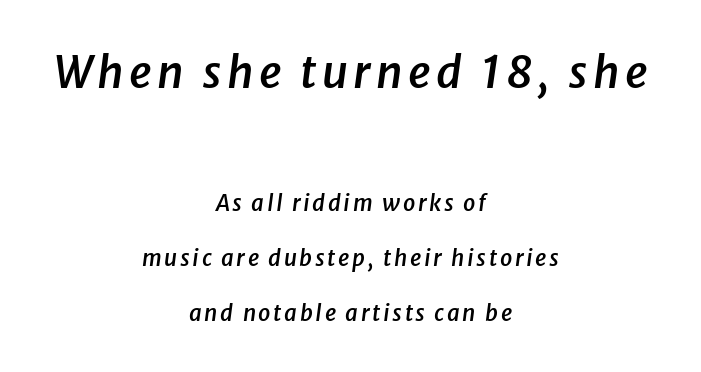
The image shows 44 px semibold type, italic (leaning right); set centered, loose line spacing (2.5x), not underlined; the first (top) block is 2.0x larger; low stroke contrast and a medium x-height.
